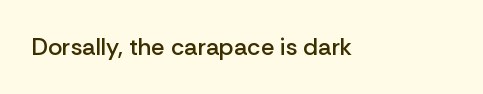
Q: Is the text bold? A: Semi-bold.
Q: Is the text italic (slanted)? A: No, it is upright.
Q: Is the text underlined? A: No.
Q: Is the spacing between letters normal or unusually wide? A: Normal.
